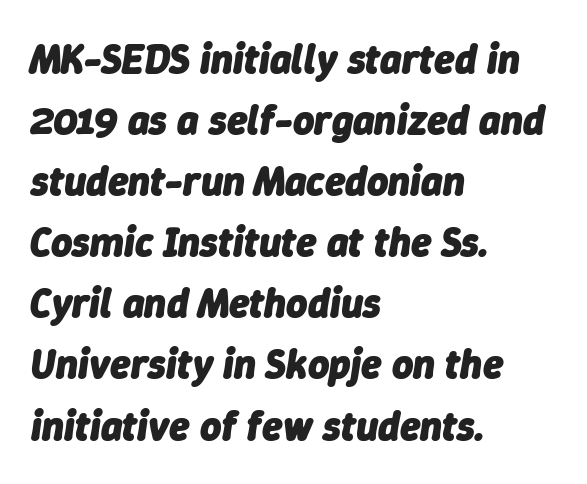
Q: Is the text bold? A: Yes.
Q: Is the text italic (slanted)? A: Yes, it leans right by about 9 degrees.
Q: Is the text underlined? A: No.
Q: How is the paragraph aligned? A: Left-aligned.
Q: Is the spacing between letters normal or unusually wide? A: Normal.
Q: Is the spacing between lines tight, normal or loose? A: Normal.
Q: Width (condensed, normal, or wide)? A: Normal.
Q: Stroke contrast? A: Low.
Q: x-height? A: Medium.
Q: Monospaced? A: No.
